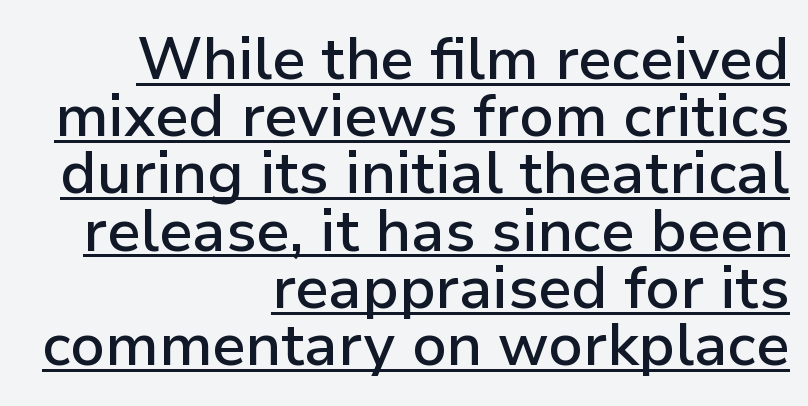
Q: Is the text bold? A: Semi-bold.
Q: Is the text italic (slanted)? A: No, it is upright.
Q: Is the typeface a serif or a sans-serif typeface? A: Sans-serif.
Q: Is the text underlined? A: Yes.
Q: How is the paragraph aligned? A: Right-aligned.
Q: Is the spacing between letters normal or unusually wide? A: Normal.
Q: Is the spacing between lines tight, normal or loose? A: Tight.
Q: Width (condensed, normal, or wide)? A: Normal.
Q: Stroke contrast? A: Low.
Q: x-height? A: Medium.
Q: Monospaced? A: No.
